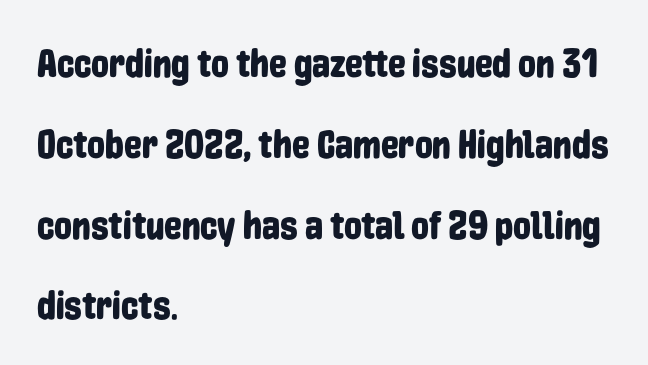
{"serif": "no", "italic": "no", "width": "condensed", "stroke_contrast": "low", "x_height": "medium", "monospaced": "no", "underline": "no", "align": "left", "line_spacing": "loose", "line_spacing_ratio": 2.02, "letter_spacing": "normal", "letter_spacing_em": 0.0, "glyph_px": 40}
